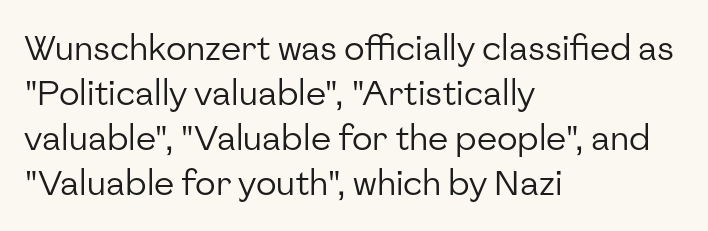
The image shows 34 px regular-weight sans-serif type, upright; set left-aligned, normal line spacing (1.32x), normal letter spacing, not underlined; low stroke contrast and a medium x-height.
